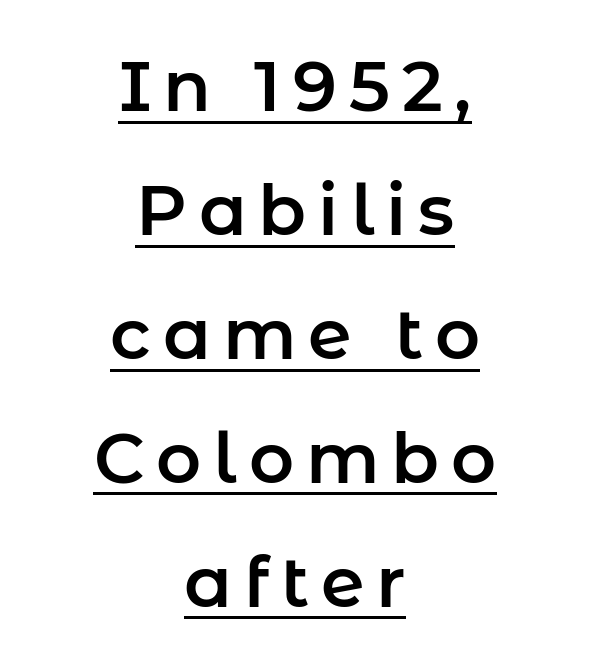
The image shows 70 px sans-serif type, upright; set centered, line spacing 1.77x, underlined; low stroke contrast and a medium x-height.
